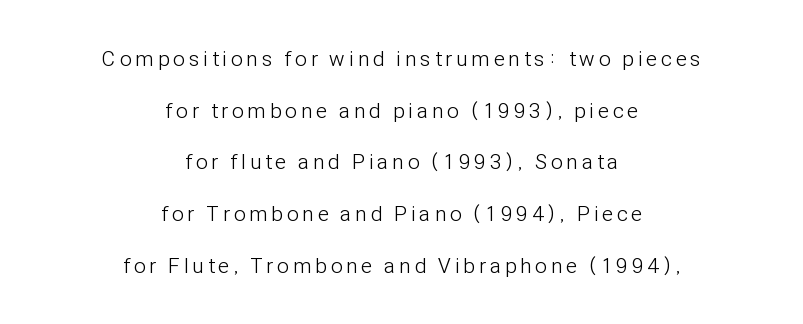
The image shows 21 px text type, upright; set centered, loose line spacing (2.46x), unusually wide letter spacing (+0.2 em), not underlined.
